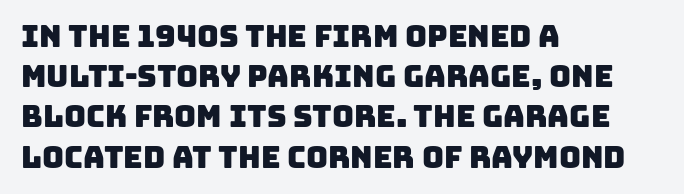
The image shows 30 px sans-serif type; set left-aligned, normal line spacing (1.34x), normal letter spacing, not underlined; low stroke contrast and a large x-height.
